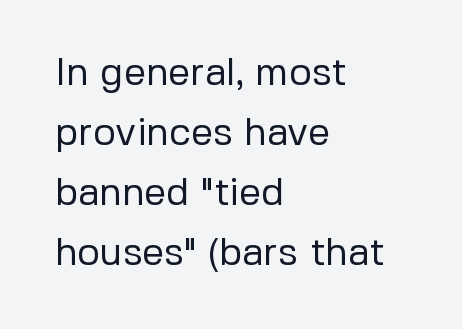
Q: Is the text bold? A: No.
Q: Is the text italic (slanted)? A: No, it is upright.
Q: Is the typeface a serif or a sans-serif typeface? A: Sans-serif.
Q: Is the text underlined? A: No.
Q: How is the paragraph aligned? A: Left-aligned.
Q: Is the spacing between letters normal or unusually wide? A: Normal.
Q: Is the spacing between lines tight, normal or loose? A: Normal.
Q: Width (condensed, normal, or wide)? A: Normal.
Q: Stroke contrast? A: Low.
Q: x-height? A: Medium.
Q: Monospaced? A: No.
